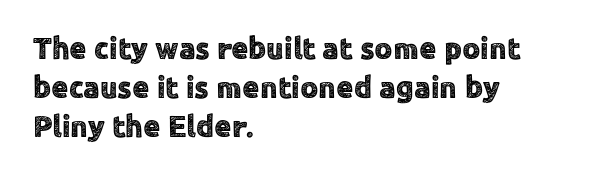
The image shows 31 px sans-serif type, upright; set left-aligned, normal line spacing (1.26x), normal letter spacing, not underlined; a medium x-height.
